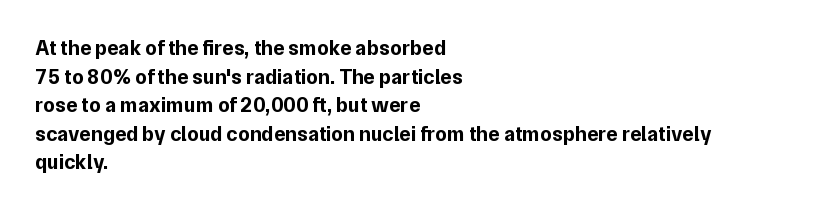
Q: Is the text bold? A: Yes.
Q: Is the text italic (slanted)? A: No, it is upright.
Q: Is the text underlined? A: No.
Q: How is the paragraph aligned? A: Left-aligned.
Q: Is the spacing between letters normal or unusually wide? A: Normal.
Q: Is the spacing between lines tight, normal or loose? A: Normal.
